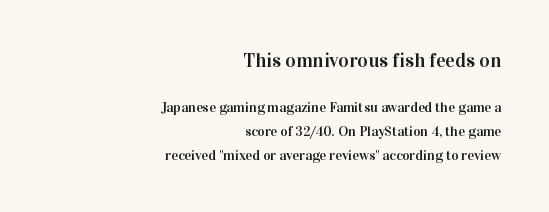
{"italic": "no", "underline": "no", "align": "right", "line_spacing": "normal", "line_spacing_ratio": 1.7, "letter_spacing": "normal", "letter_spacing_em": 0.0, "larger_block": "first", "size_ratio": 1.43, "glyph_px": 20}
